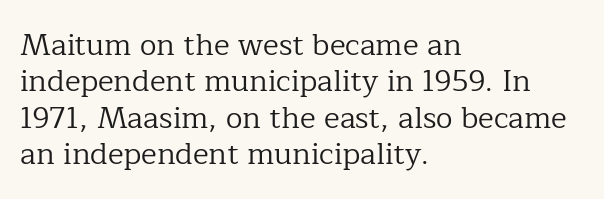
{"serif": "yes", "italic": "no", "bold": "no", "weight": "regular", "width": "normal", "stroke_contrast": "low", "x_height": "medium", "monospaced": "no", "underline": "no", "align": "left", "line_spacing_ratio": 1.21, "letter_spacing": "normal", "letter_spacing_em": 0.0, "glyph_px": 30}
